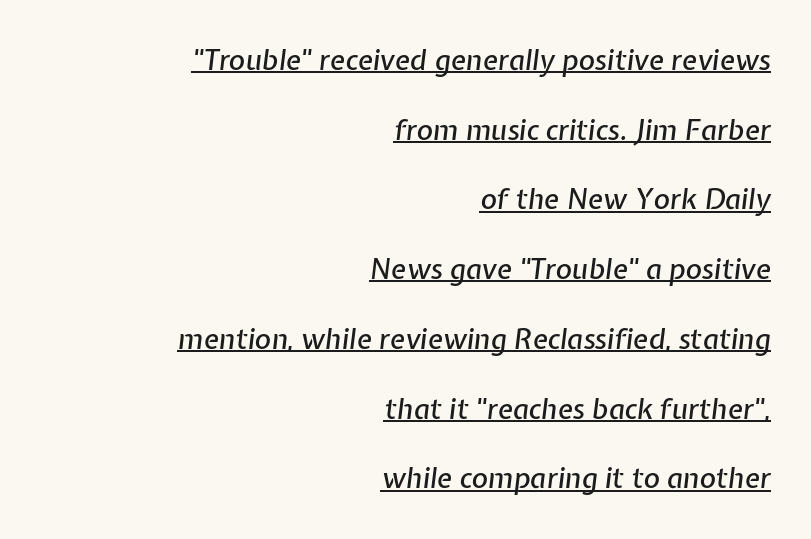
The image shows 28 px text type, italic (leaning right); set right-aligned, loose line spacing (2.49x), normal letter spacing, underlined; low stroke contrast and a medium x-height.
